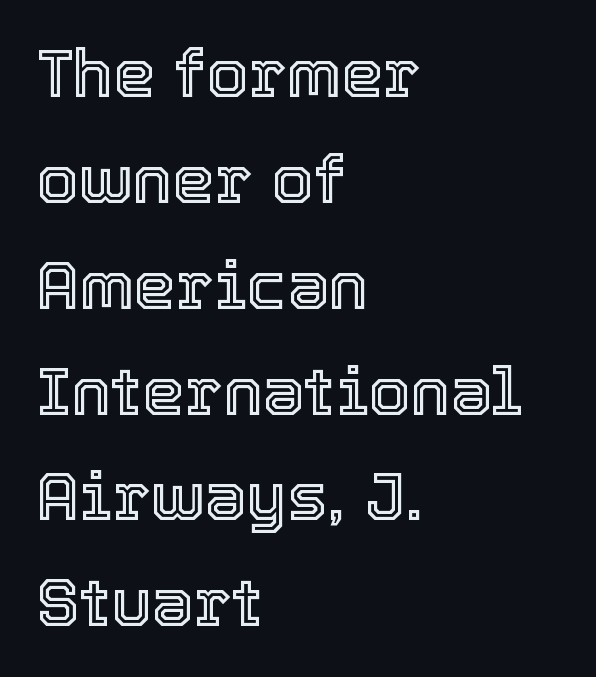
The image shows 67 px text type, upright; set left-aligned, normal line spacing (1.58x), normal letter spacing, not underlined; a medium x-height.
